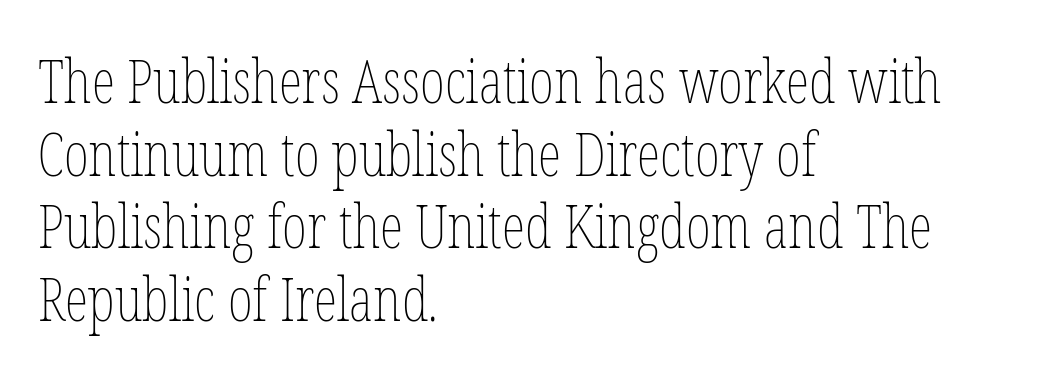
{"italic": "no", "bold": "no", "weight": "thin", "width": "condensed", "stroke_contrast": "low", "x_height": "medium", "monospaced": "no", "underline": "no", "align": "left", "line_spacing_ratio": 1.21, "letter_spacing": "normal", "letter_spacing_em": 0.0, "glyph_px": 60}
